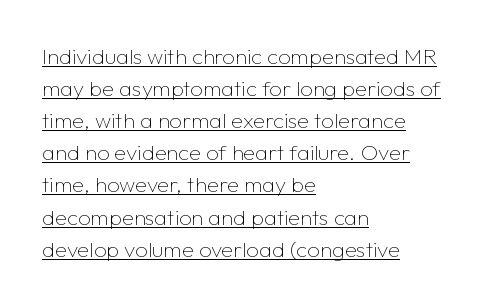
Q: Is the text bold? A: No.
Q: Is the text italic (slanted)? A: No, it is upright.
Q: Is the text underlined? A: Yes.
Q: How is the paragraph aligned? A: Left-aligned.
Q: Is the spacing between letters normal or unusually wide? A: Normal.
Q: Is the spacing between lines tight, normal or loose? A: Normal.
